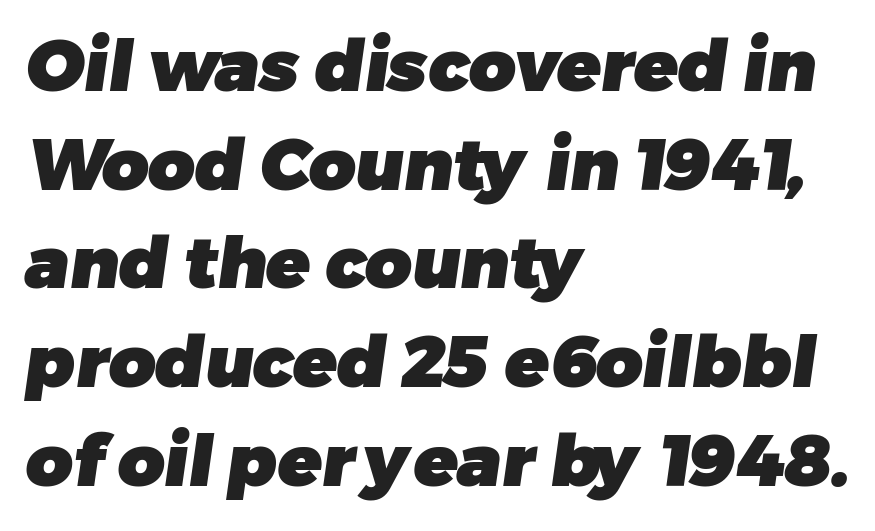
Look at the stroke-to-counter ratio: heavy, a bold. The rendering anchors every line to the left-hand side. Line spacing here is normal. Descender tails drop into unmarked territory. The typeface chosen for these lines omits serifs. Does extra space separate the letters? No, they use regular spacing.
